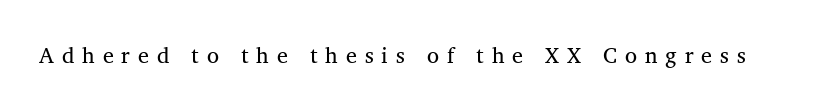
{"bold": "no", "underline": "no", "letter_spacing": "wide", "letter_spacing_em": 0.36, "glyph_px": 22}
